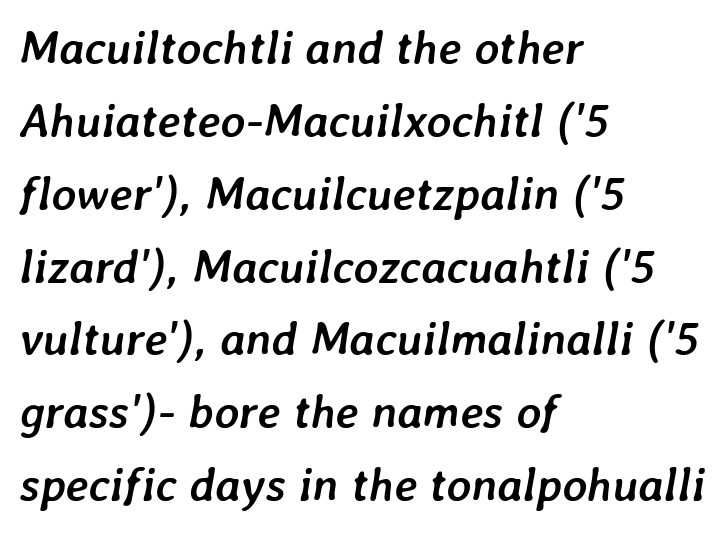
The face used here has a pronounced slope to its letters. One-word summary of the alignment: left. Any mark beneath the type? The region is blank. You could call the tracking neutral — neither tight nor loose. Summary of vertical rhythm: regular, with standard interline spacing. The letters advance in unequal steps, a hallmark of proportional type.
